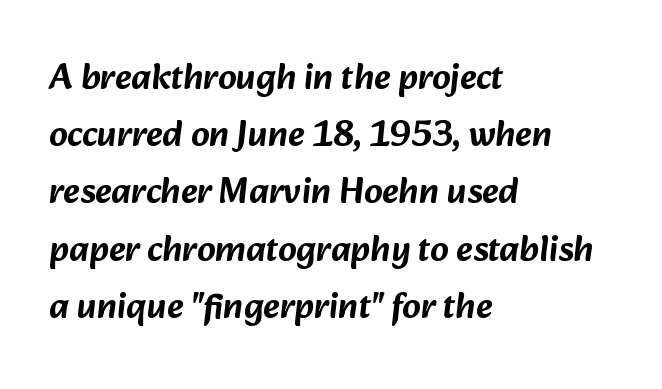
The face used here is proportionally spaced, like ordinary book or web type. You can tell from the bare stems that sans-serif type was used. If you drew a ruler down the left edge, every line would touch it. The rows are spaced the way most documents space them. Standard letterfit; no display-style spreading of the glyphs.
